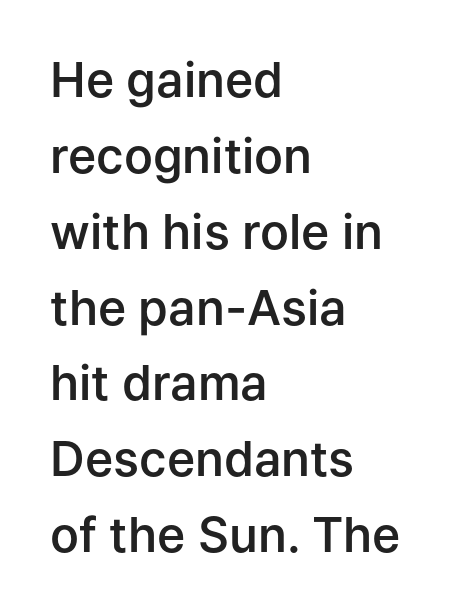
The image shows 48 px semibold sans-serif type, upright; set left-aligned, normal line spacing (1.58x), normal letter spacing, not underlined; low stroke contrast and a medium x-height.
